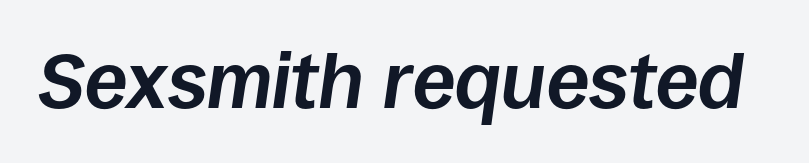
Q: Is the text bold? A: Yes.
Q: Is the text italic (slanted)? A: Yes, it leans right by about 8 degrees.
Q: Is the text underlined? A: No.
Q: Is the spacing between letters normal or unusually wide? A: Normal.
Q: Width (condensed, normal, or wide)? A: Normal.
Q: Stroke contrast? A: Low.
Q: x-height? A: Large.
Q: Monospaced? A: No.
